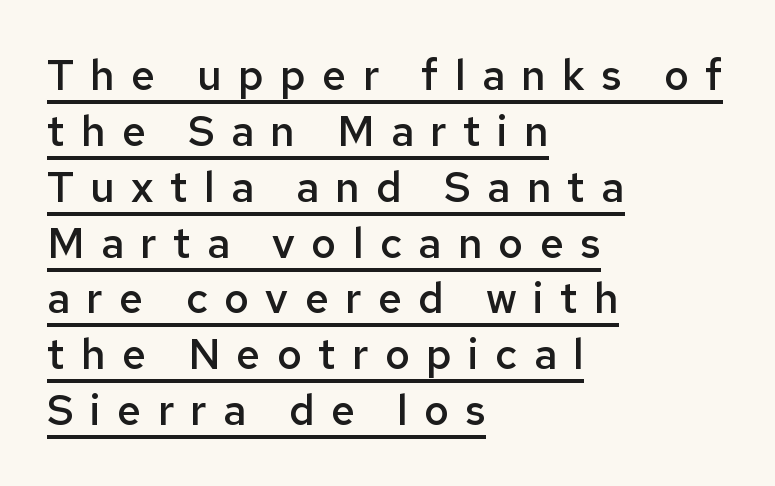
{"serif": "no", "italic": "no", "bold": "semi", "weight": "semibold", "width": "normal", "stroke_contrast": "low", "x_height": "medium", "monospaced": "no", "underline": "yes", "align": "left", "line_spacing": "normal", "line_spacing_ratio": 1.33, "letter_spacing": "wide", "letter_spacing_em": 0.39, "glyph_px": 42}
